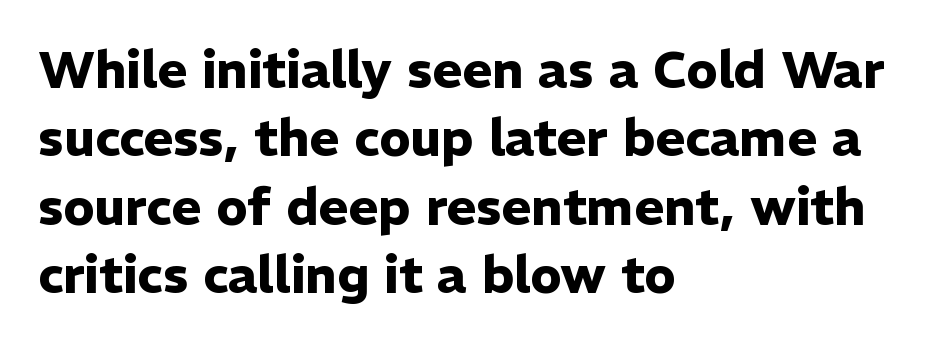
Q: Is the text bold? A: Yes.
Q: Is the text italic (slanted)? A: No, it is upright.
Q: Is the typeface a serif or a sans-serif typeface? A: Sans-serif.
Q: Is the text underlined? A: No.
Q: How is the paragraph aligned? A: Left-aligned.
Q: Is the spacing between letters normal or unusually wide? A: Normal.
Q: Is the spacing between lines tight, normal or loose? A: Normal.
Q: Width (condensed, normal, or wide)? A: Normal.
Q: Stroke contrast? A: Low.
Q: x-height? A: Medium.
Q: Monospaced? A: No.
